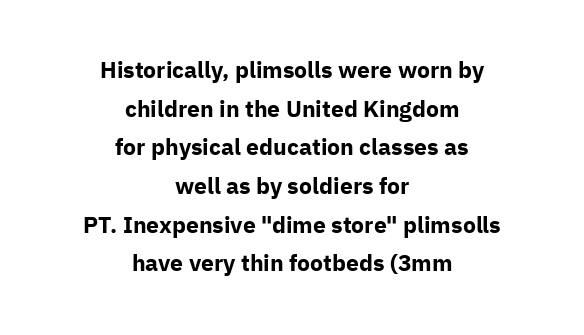
The image shows 23 px bold type, upright; set centered, normal line spacing (1.68x), normal letter spacing, not underlined.
